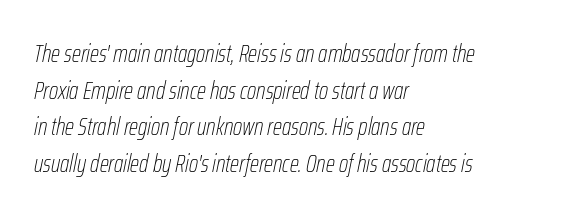
This is not heavy type; no bold has been used. Honestly, there is no underline to notice here at all. The glyphs look as if they've been sheared to an angle. The rag falls on the right side of this text block. Words appear dense and cohesive because spacing is normal. Leading matches the norm, producing a regular column.
